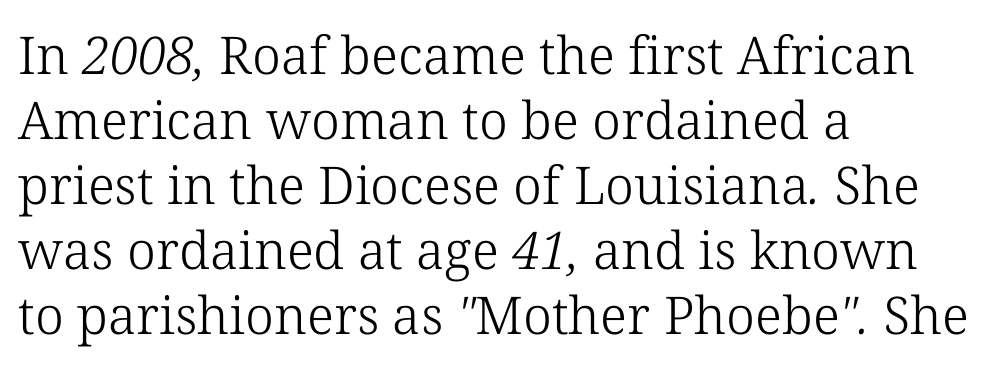
{"serif": "yes", "bold": "no", "weight": "light", "width": "normal", "stroke_contrast": "low", "x_height": "medium", "monospaced": "no", "underline": "no", "align": "left", "line_spacing": "normal", "line_spacing_ratio": 1.25, "letter_spacing": "normal", "letter_spacing_em": 0.0, "glyph_px": 52}
